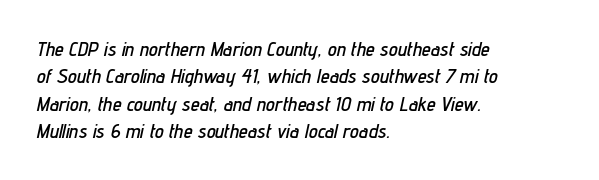
The image shows 20 px text type, italic (leaning right); set left-aligned, normal line spacing (1.37x), normal letter spacing, not underlined.
